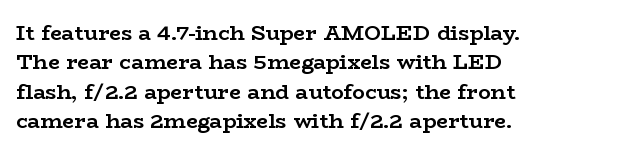
Q: Is the text bold? A: Yes.
Q: Is the text italic (slanted)? A: No, it is upright.
Q: Is the text underlined? A: No.
Q: How is the paragraph aligned? A: Left-aligned.
Q: Is the spacing between letters normal or unusually wide? A: Normal.
Q: Is the spacing between lines tight, normal or loose? A: Normal.
